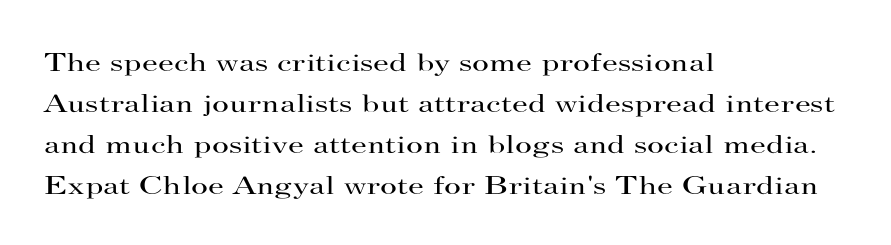
{"italic": "no", "bold": "no", "underline": "no", "align": "left", "line_spacing": "normal", "line_spacing_ratio": 1.58, "letter_spacing": "normal", "letter_spacing_em": 0.0, "glyph_px": 26}
